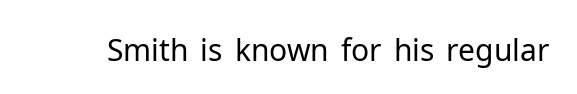
{"serif": "no", "italic": "no", "bold": "no", "weight": "regular", "width": "normal", "stroke_contrast": "low", "x_height": "medium", "monospaced": "no", "underline": "no", "letter_spacing": "normal", "letter_spacing_em": 0.0, "glyph_px": 30}
